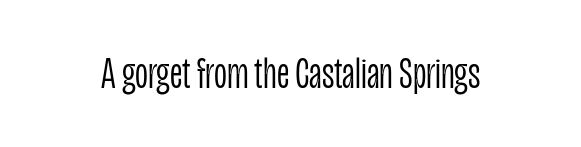
{"serif": "no", "italic": "no", "bold": "no", "weight": "light", "width": "condensed", "stroke_contrast": "low", "x_height": "large", "monospaced": "no", "underline": "no", "letter_spacing": "normal", "letter_spacing_em": 0.0, "glyph_px": 45}
